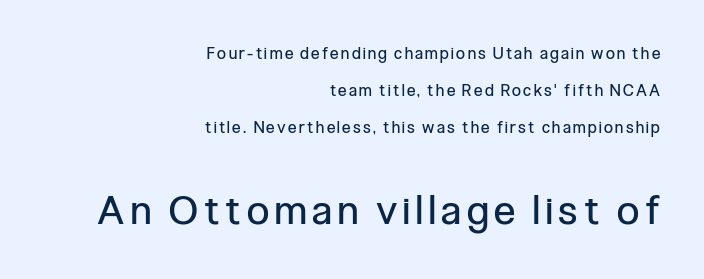
The image shows 40 px regular-weight, condensed sans-serif type, upright; set right-aligned, loose line spacing (2.3x), not underlined; the second (bottom) block is 2.5x larger; low stroke contrast and a medium x-height.
